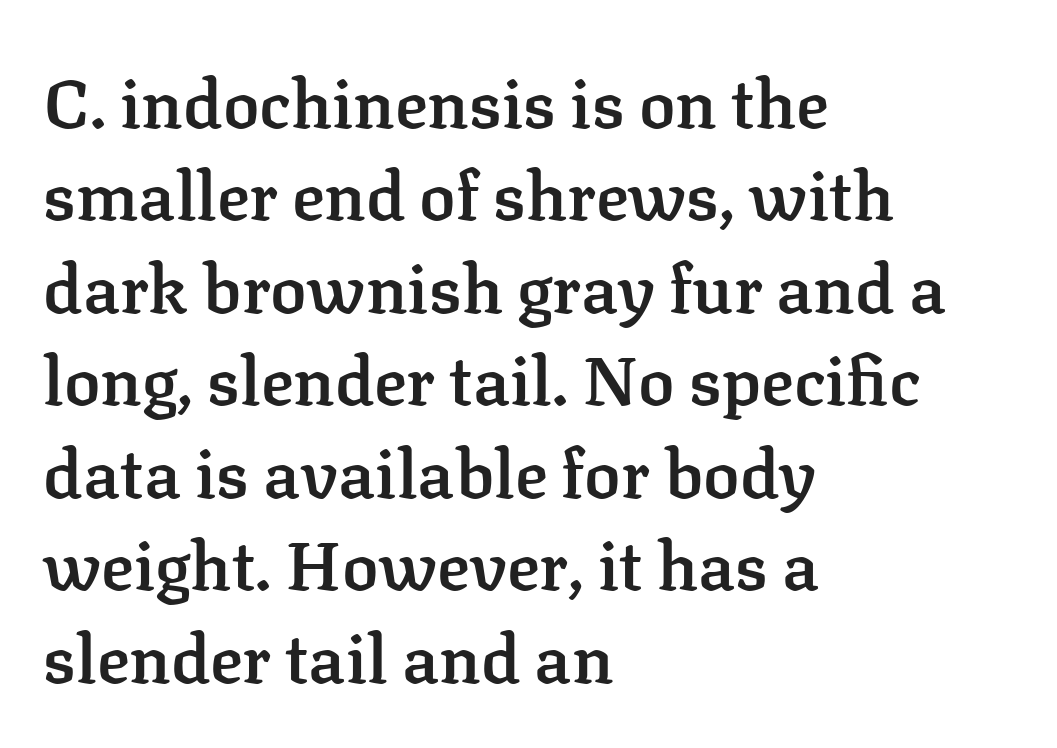
{"serif": "yes", "italic": "no", "bold": "semi", "weight": "semibold", "width": "normal", "stroke_contrast": "low", "x_height": "medium", "monospaced": "no", "underline": "no", "align": "left", "line_spacing": "normal", "line_spacing_ratio": 1.36, "letter_spacing": "normal", "letter_spacing_em": 0.0, "glyph_px": 68}
